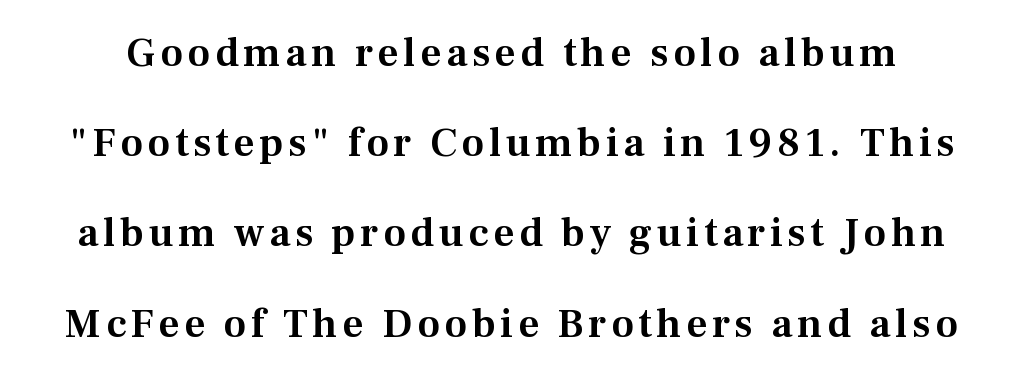
Q: Is the text italic (slanted)? A: No, it is upright.
Q: Is the typeface a serif or a sans-serif typeface? A: Serif.
Q: Is the text underlined? A: No.
Q: Is the spacing between lines tight, normal or loose? A: Loose.
Q: Width (condensed, normal, or wide)? A: Normal.
Q: Stroke contrast? A: Medium.
Q: x-height? A: Medium.
Q: Monospaced? A: No.
